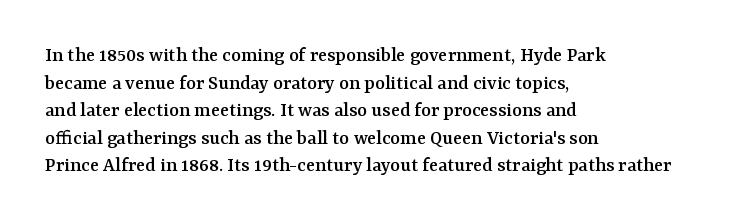
The image shows 21 px text type, upright; set left-aligned, normal line spacing (1.31x), normal letter spacing, not underlined.
